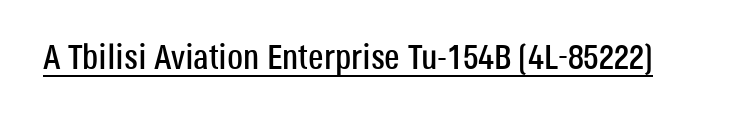
Q: Is the text italic (slanted)? A: No, it is upright.
Q: Is the typeface a serif or a sans-serif typeface? A: Sans-serif.
Q: Is the text underlined? A: Yes.
Q: Is the spacing between letters normal or unusually wide? A: Normal.
Q: Width (condensed, normal, or wide)? A: Condensed.
Q: Stroke contrast? A: Low.
Q: x-height? A: Large.
Q: Monospaced? A: No.
